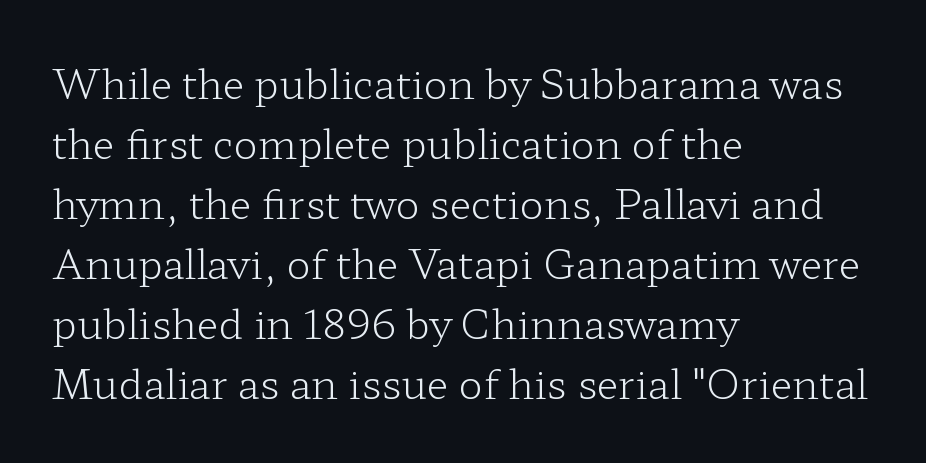
The image shows 40 px light, wide serif type, upright; set left-aligned, normal line spacing (1.5x), normal letter spacing, not underlined; low stroke contrast and a medium x-height.
